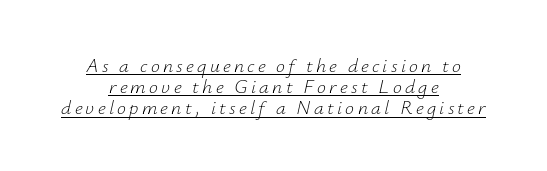
Q: Is the text bold? A: No.
Q: Is the text italic (slanted)? A: Yes, it leans right by about 12 degrees.
Q: Is the text underlined? A: Yes.
Q: How is the paragraph aligned? A: Centered.
Q: Is the spacing between lines tight, normal or loose? A: Tight.
